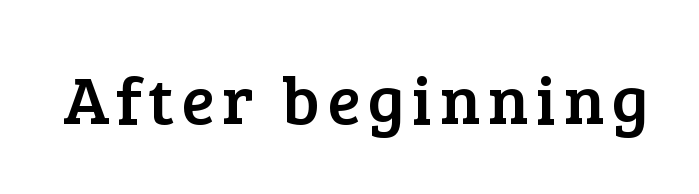
Q: Is the text italic (slanted)? A: No, it is upright.
Q: Is the typeface a serif or a sans-serif typeface? A: Serif.
Q: Is the text underlined? A: No.
Q: Width (condensed, normal, or wide)? A: Normal.
Q: Stroke contrast? A: Low.
Q: x-height? A: Medium.
Q: Monospaced? A: No.
